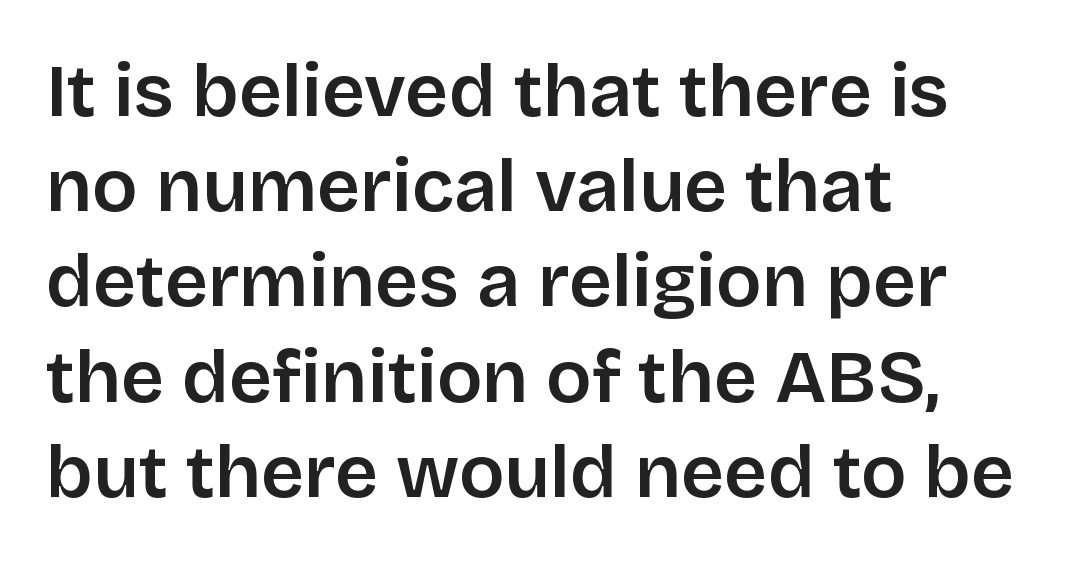
{"serif": "no", "italic": "no", "bold": "semi", "weight": "semibold", "width": "normal", "stroke_contrast": "low", "x_height": "large", "monospaced": "no", "underline": "no", "align": "left", "line_spacing": "normal", "line_spacing_ratio": 1.27, "letter_spacing": "normal", "letter_spacing_em": 0.0, "glyph_px": 75}
